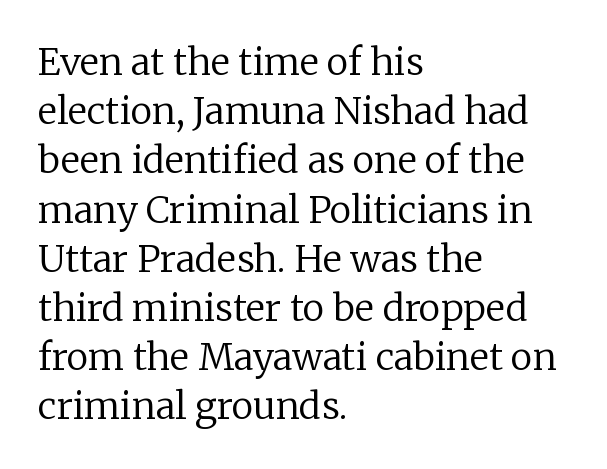
{"serif": "yes", "italic": "no", "bold": "no", "weight": "regular", "width": "normal", "stroke_contrast": "low", "x_height": "medium", "monospaced": "no", "underline": "no", "align": "left", "line_spacing": "normal", "line_spacing_ratio": 1.33, "letter_spacing": "normal", "letter_spacing_em": 0.0, "glyph_px": 37}
